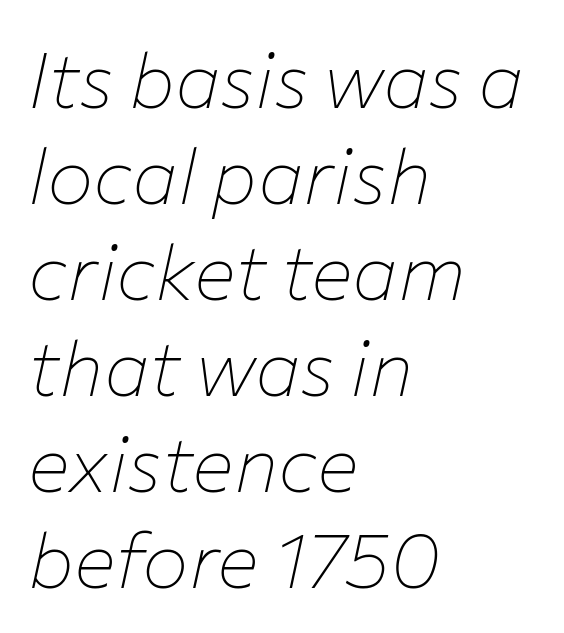
The passage shown is typed in a proportional face where columns would drift. The face used here is rendered with its standard letterfit. The lines are quadded left. Anything drawn beneath the words? Only blank space.
